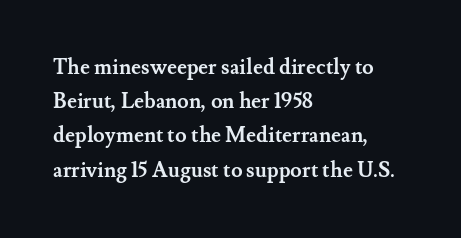
Check the space under the baseline: it is left empty. This sample is left-justified, so line endings fall wherever the words run out. Does the leading feel generous? No, just average. As a designer I'd log this as weight 700, bold.
